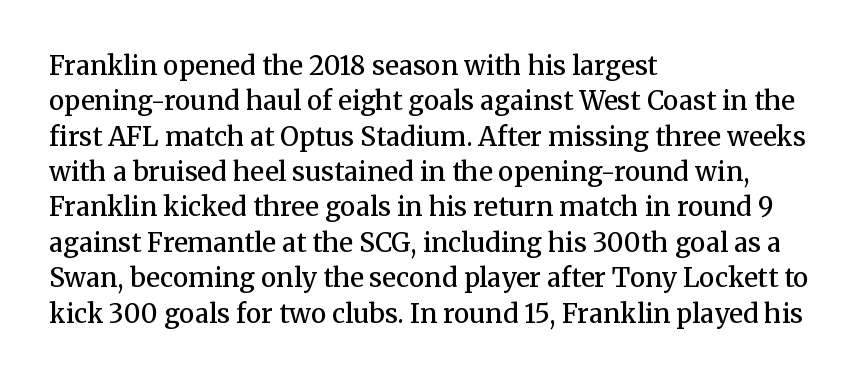
The image shows 26 px text type, upright; set left-aligned, normal line spacing (1.36x), normal letter spacing, not underlined.
